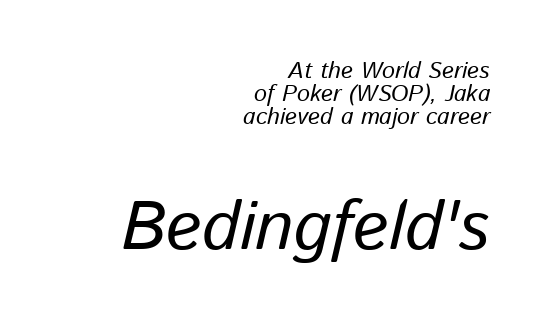
The image shows 69 px regular-weight type, italic (leaning right); set right-aligned, tight line spacing (1.01x), normal letter spacing, not underlined; the second (bottom) block is 3.0x larger; low stroke contrast and a medium x-height.
